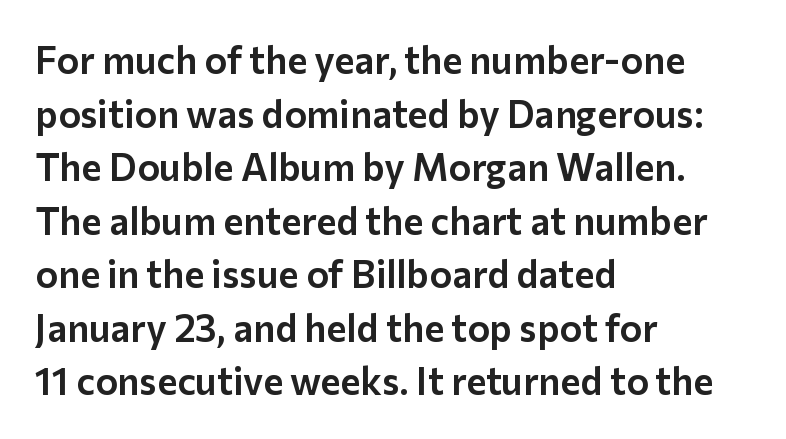
{"serif": "no", "italic": "no", "width": "normal", "stroke_contrast": "low", "x_height": "medium", "monospaced": "no", "underline": "no", "align": "left", "line_spacing": "normal", "line_spacing_ratio": 1.41, "letter_spacing": "normal", "letter_spacing_em": 0.0, "glyph_px": 38}
